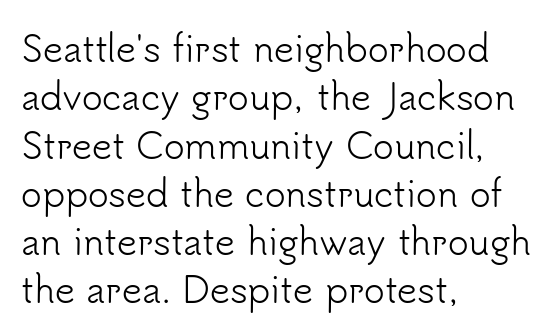
{"serif": "no", "italic": "no", "bold": "no", "weight": "light", "width": "normal", "stroke_contrast": "low", "x_height": "small", "monospaced": "no", "underline": "no", "align": "left", "line_spacing": "normal", "line_spacing_ratio": 1.38, "letter_spacing": "normal", "letter_spacing_em": 0.0, "glyph_px": 35}
